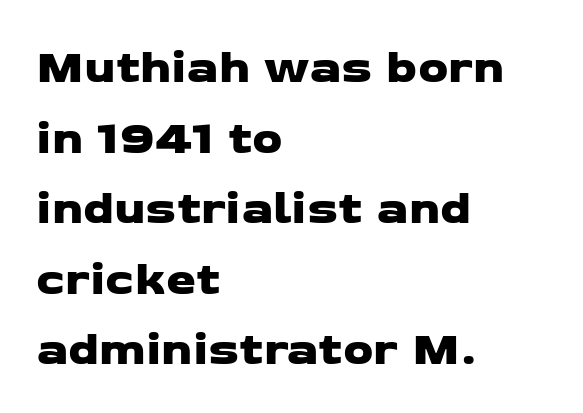
The image shows 48 px wide sans-serif type; set left-aligned, normal line spacing (1.47x), normal letter spacing, not underlined; low stroke contrast and a medium x-height.
